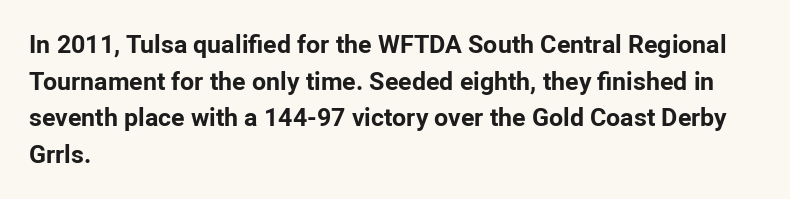
Q: Is the text bold? A: Yes.
Q: Is the text italic (slanted)? A: No, it is upright.
Q: Is the text underlined? A: No.
Q: How is the paragraph aligned? A: Left-aligned.
Q: Is the spacing between letters normal or unusually wide? A: Normal.
Q: Is the spacing between lines tight, normal or loose? A: Normal.
